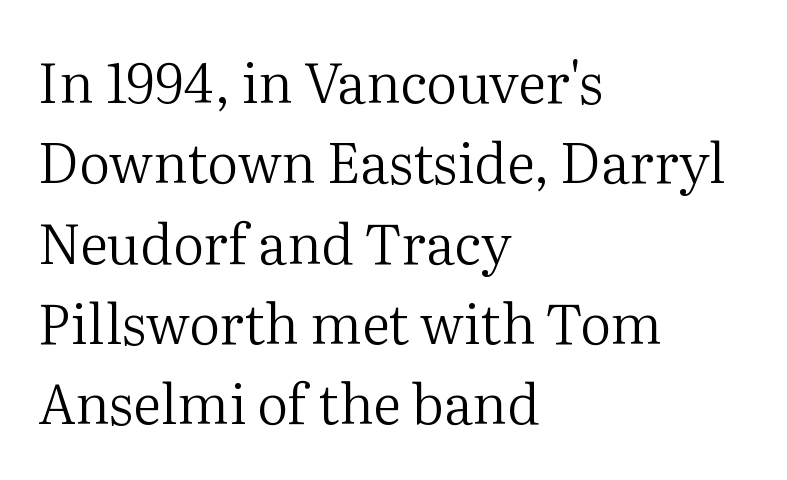
{"serif": "yes", "italic": "no", "bold": "no", "weight": "regular", "width": "normal", "stroke_contrast": "medium", "x_height": "medium", "monospaced": "no", "underline": "no", "align": "left", "line_spacing": "normal", "line_spacing_ratio": 1.46, "letter_spacing": "normal", "letter_spacing_em": 0.0, "glyph_px": 55}
